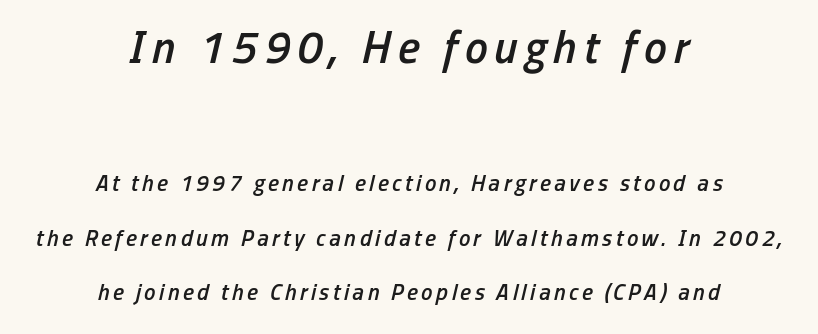
The image shows 46 px semibold, condensed type, italic (leaning right); set centered, loose line spacing (2.36x), not underlined; the first (top) block is 2.0x larger; low stroke contrast and a medium x-height.
